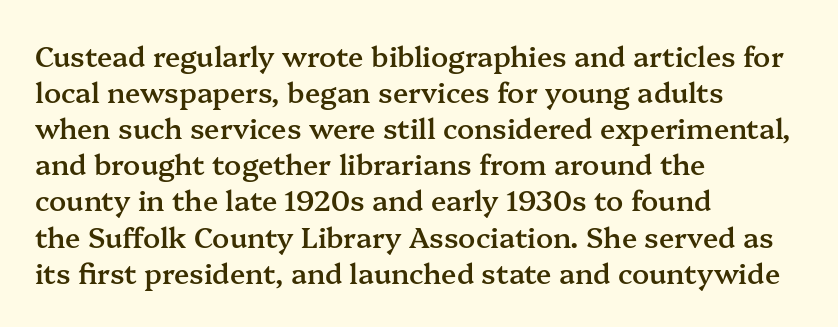
The image shows 28 px semibold serif type, upright; set left-aligned, normal line spacing (1.29x), normal letter spacing, not underlined; medium stroke contrast and a medium x-height.
